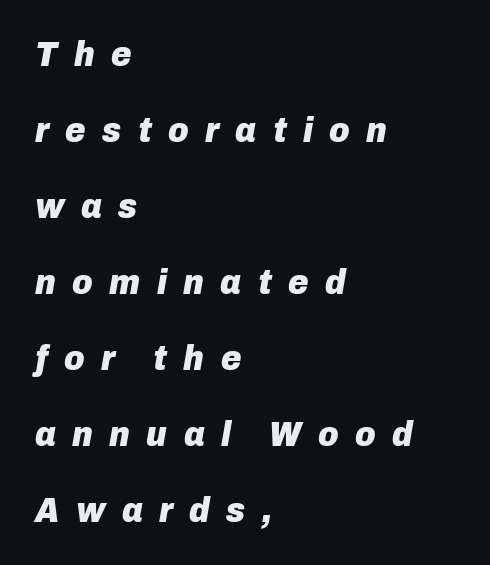
Q: Is the text bold? A: Yes.
Q: Is the text italic (slanted)? A: Yes, it leans right by about 10 degrees.
Q: Is the text underlined? A: No.
Q: How is the paragraph aligned? A: Left-aligned.
Q: Is the spacing between letters normal or unusually wide? A: Unusually wide.
Q: Is the spacing between lines tight, normal or loose? A: Loose.
Q: Width (condensed, normal, or wide)? A: Normal.
Q: Stroke contrast? A: Low.
Q: x-height? A: Medium.
Q: Monospaced? A: No.
